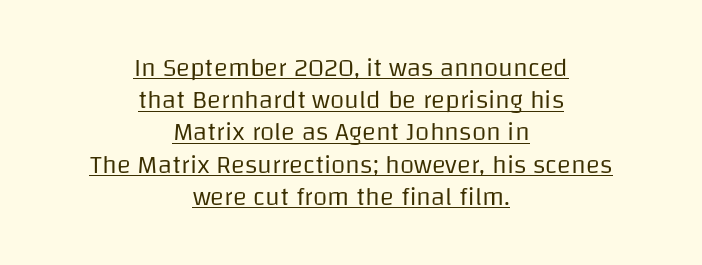
No italicization has been applied; the sample stays upright. One-word summary of the alignment: center. Each stroke keeps to a modest, everyday thickness or less. The words here are underlined. Tracking value appears to be zero — textbook default spacing.
